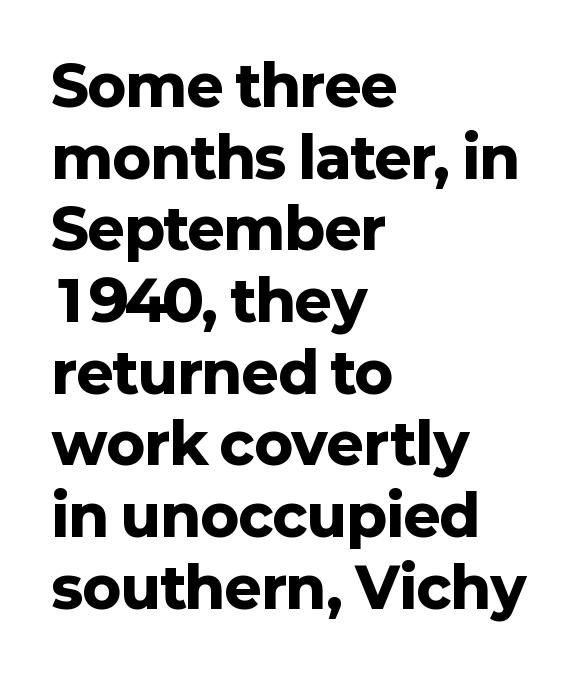
{"serif": "no", "italic": "no", "bold": "yes", "weight": "heavy", "width": "normal", "stroke_contrast": "low", "x_height": "medium", "monospaced": "no", "underline": "no", "align": "left", "line_spacing": "normal", "line_spacing_ratio": 1.28, "letter_spacing": "normal", "letter_spacing_em": 0.0, "glyph_px": 56}
